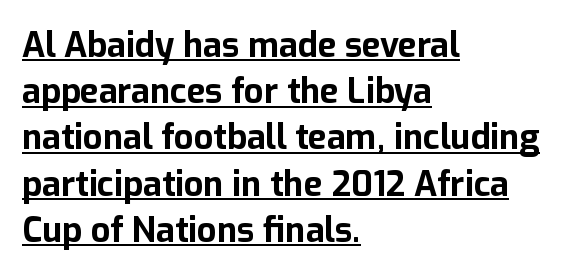
The image shows 34 px bold sans-serif type, upright; set left-aligned, normal line spacing (1.36x), normal letter spacing, underlined; low stroke contrast and a medium x-height.
